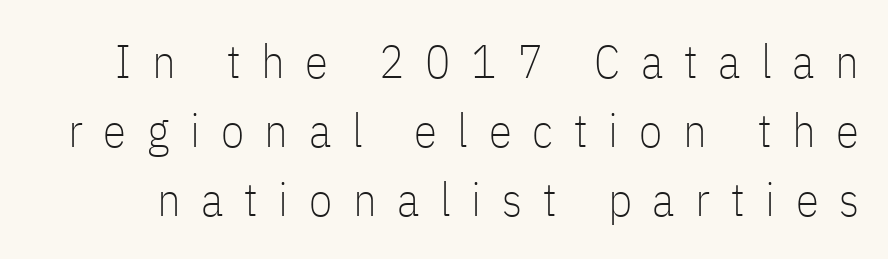
{"serif": "no", "italic": "no", "bold": "no", "weight": "thin", "width": "condensed", "stroke_contrast": "low", "x_height": "medium", "monospaced": "no", "underline": "no", "line_spacing": "normal", "line_spacing_ratio": 1.47, "letter_spacing": "wide", "letter_spacing_em": 0.44, "glyph_px": 47}
